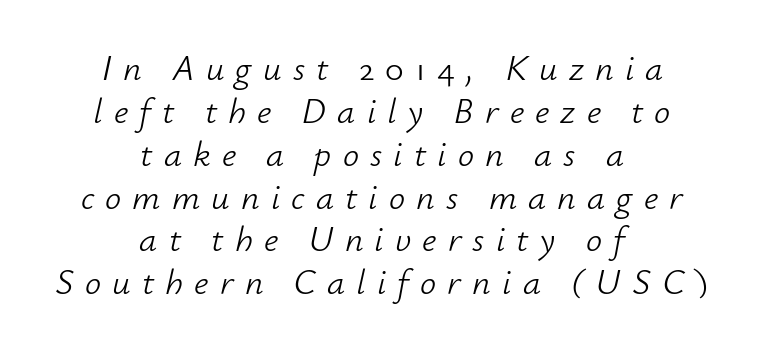
Q: Is the text bold? A: No.
Q: Is the text italic (slanted)? A: Yes, it leans right by about 12 degrees.
Q: Is the text underlined? A: No.
Q: How is the paragraph aligned? A: Centered.
Q: Is the spacing between letters normal or unusually wide? A: Unusually wide.
Q: Width (condensed, normal, or wide)? A: Normal.
Q: Stroke contrast? A: Low.
Q: x-height? A: Small.
Q: Monospaced? A: No.
